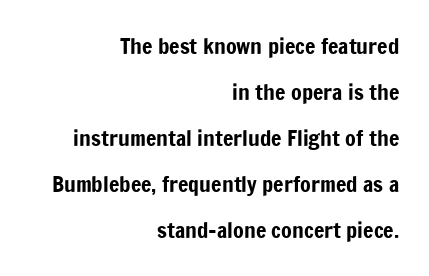
The image shows 22 px text type, upright; set right-aligned, loose line spacing (2.09x), normal letter spacing, not underlined.
